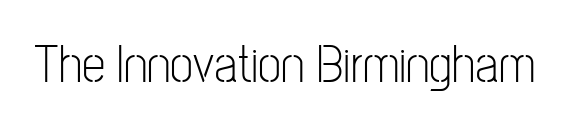
{"serif": "no", "italic": "no", "bold": "no", "weight": "light", "width": "condensed", "stroke_contrast": "low", "x_height": "medium", "monospaced": "no", "underline": "no", "letter_spacing": "normal", "letter_spacing_em": 0.0, "glyph_px": 53}
